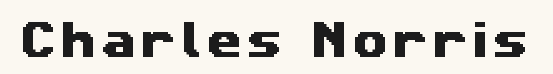
Q: Is the typeface a serif or a sans-serif typeface? A: Sans-serif.
Q: Is the text underlined? A: No.
Q: Width (condensed, normal, or wide)? A: Wide.
Q: Stroke contrast? A: Medium.
Q: x-height? A: Medium.
Q: Monospaced? A: No.
